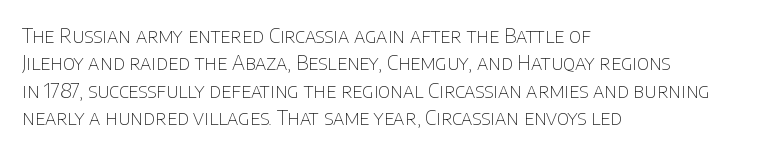
The image shows 20 px text type, upright; set left-aligned, normal line spacing (1.37x), normal letter spacing, not underlined.
